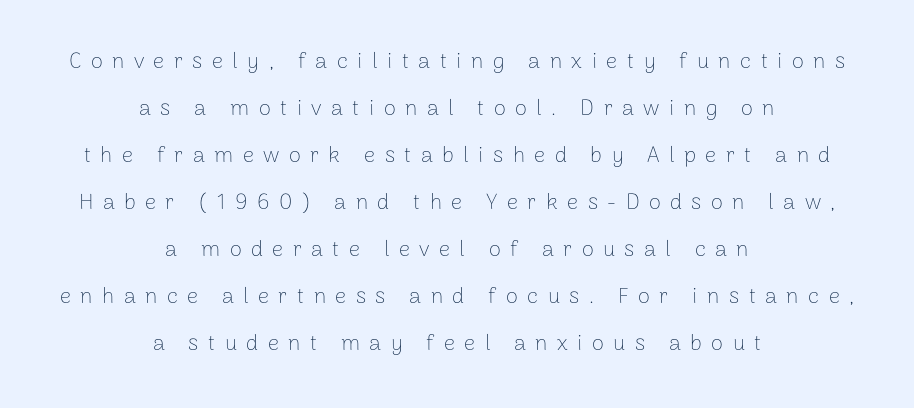
{"italic": "no", "bold": "no", "underline": "no", "align": "center", "line_spacing": "loose", "line_spacing_ratio": 2.14, "letter_spacing": "wide", "letter_spacing_em": 0.43, "glyph_px": 22}
